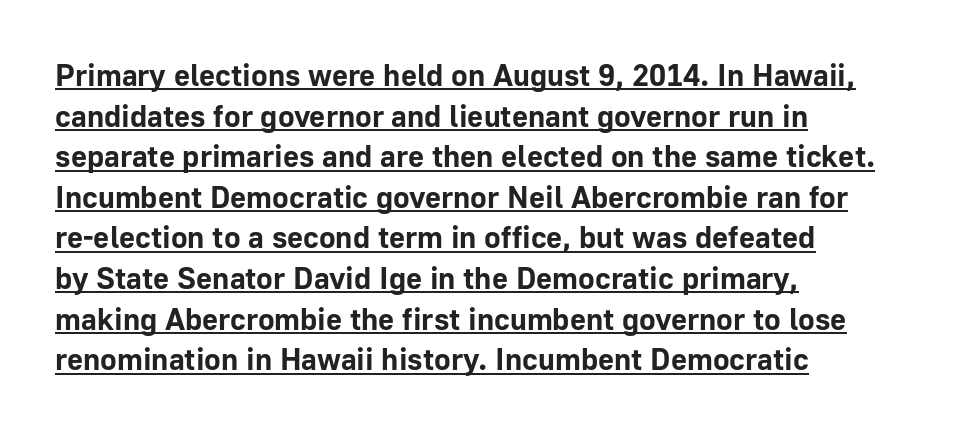
{"serif": "no", "italic": "no", "bold": "yes", "weight": "bold", "width": "normal", "stroke_contrast": "low", "x_height": "medium", "monospaced": "no", "underline": "yes", "align": "left", "line_spacing": "normal", "line_spacing_ratio": 1.31, "letter_spacing": "normal", "letter_spacing_em": 0.0, "glyph_px": 31}
